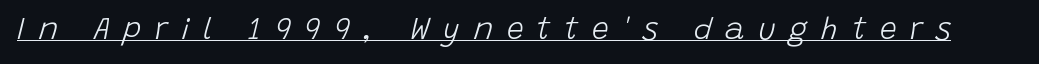
{"italic": "yes", "lean": "right", "slant_degrees": 15, "bold": "no", "weight": "light", "width": "normal", "stroke_contrast": "low", "x_height": "large", "monospaced": "no", "underline": "yes", "letter_spacing": "wide", "letter_spacing_em": 0.45, "glyph_px": 30}
